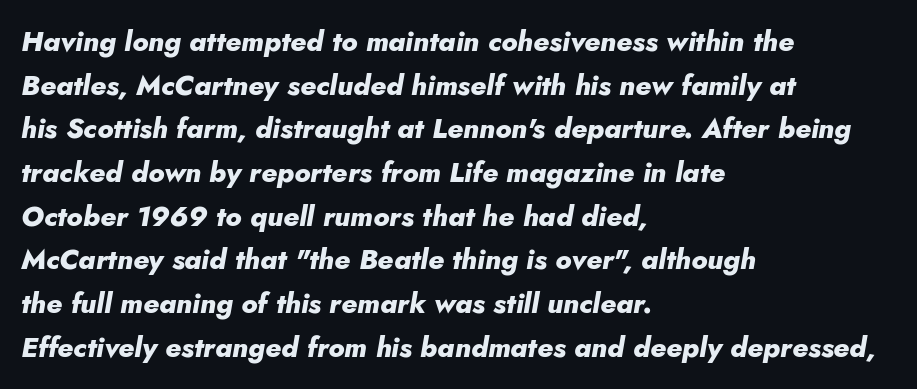
Evenly set lines give the paragraph a standard silhouette. Quick note: italic. Students, note that the glyphs here touch the page at normal intervals. Only glyphs here, with clear space below each row. The passage shown is typed in a proportional face where columns would drift. Typeset ragged right — the left edge is the straight one.
